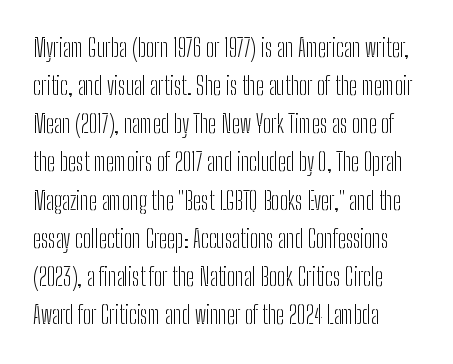
The image shows 24 px text type, upright; set left-aligned, normal line spacing (1.59x), normal letter spacing, not underlined.
